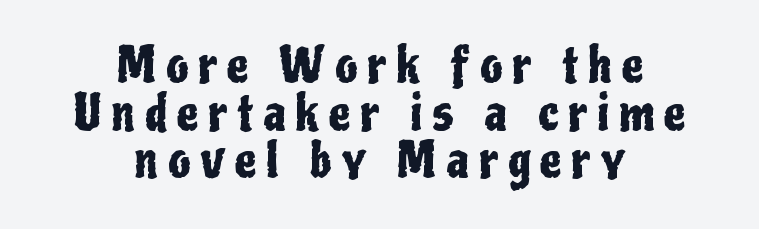
The image shows 48 px condensed sans-serif type, upright; set centered, tight line spacing (0.99x), unusually wide letter spacing (+0.21 em), not underlined; low stroke contrast and a medium x-height.
